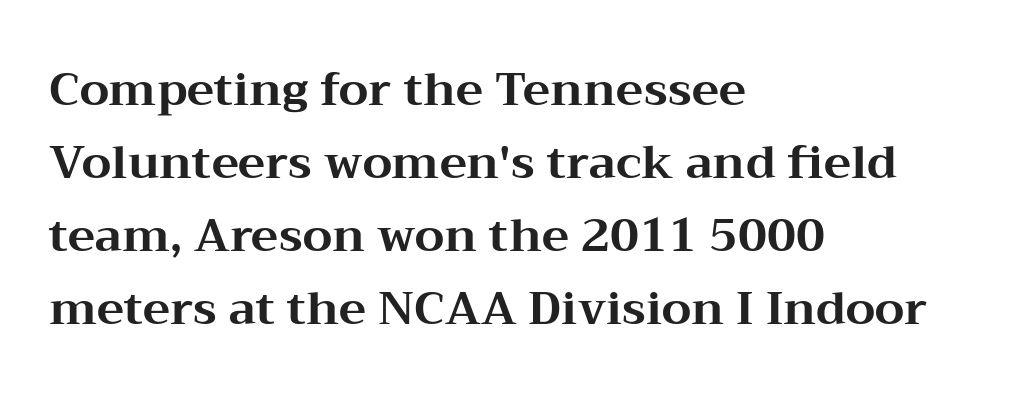
Characters remain perfectly vertical along every line. Honestly, the row spacing looks completely unremarkable. Letter spacing: default. A typesetter would call this proportional, since set widths differ per character.
